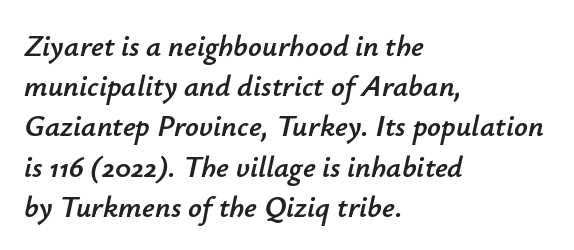
{"italic": "yes", "lean": "right", "slant_degrees": 12, "width": "normal", "stroke_contrast": "low", "x_height": "small", "monospaced": "no", "underline": "no", "align": "left", "line_spacing": "normal", "line_spacing_ratio": 1.34, "letter_spacing": "normal", "letter_spacing_em": 0.0, "glyph_px": 30}
